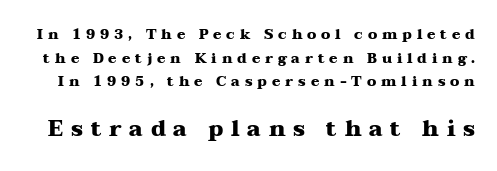
The image shows 22 px bold type, upright; set normal line spacing (1.68x), unusually wide letter spacing (+0.35 em), not underlined; the second (bottom) block is 1.57x larger.
